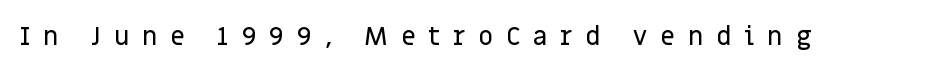
The image shows 26 px text type, upright; set unusually wide letter spacing (+0.49 em), not underlined.
